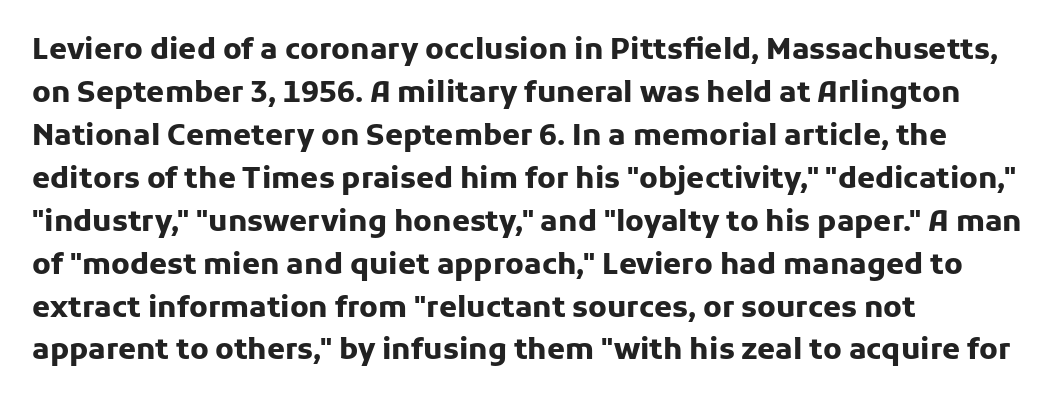
Q: Is the text bold? A: Yes.
Q: Is the text italic (slanted)? A: No, it is upright.
Q: Is the typeface a serif or a sans-serif typeface? A: Sans-serif.
Q: Is the text underlined? A: No.
Q: How is the paragraph aligned? A: Left-aligned.
Q: Is the spacing between letters normal or unusually wide? A: Normal.
Q: Is the spacing between lines tight, normal or loose? A: Normal.
Q: Width (condensed, normal, or wide)? A: Normal.
Q: Stroke contrast? A: Low.
Q: x-height? A: Medium.
Q: Monospaced? A: No.
